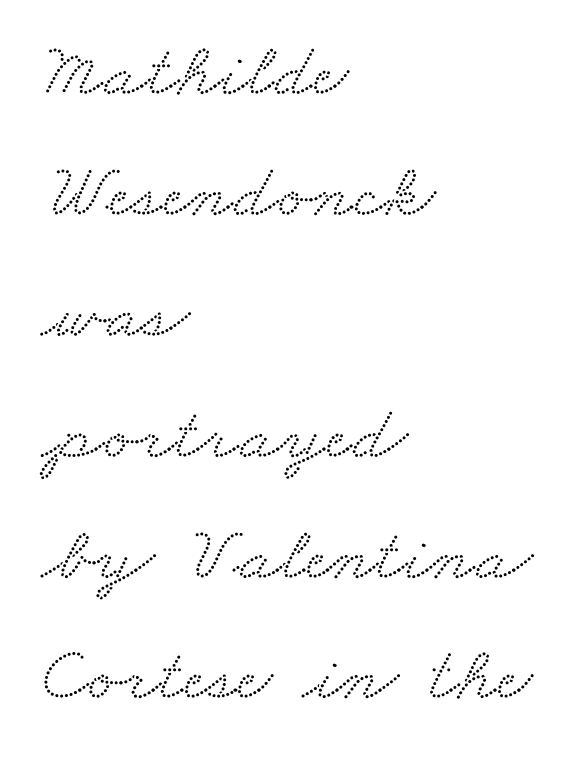
The image shows 77 px wide serif type; set left-aligned, normal line spacing (1.57x), normal letter spacing, not underlined; medium stroke contrast and a small x-height.
